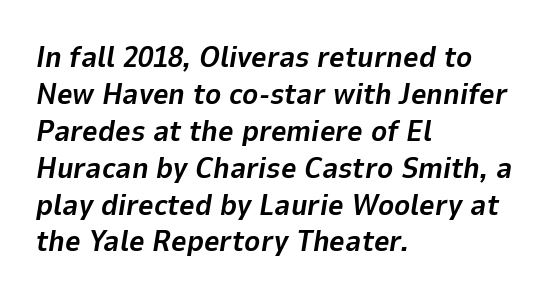
{"italic": "yes", "lean": "right", "slant_degrees": 9, "bold": "yes", "weight": "bold", "width": "normal", "stroke_contrast": "low", "x_height": "medium", "monospaced": "no", "underline": "no", "align": "left", "line_spacing_ratio": 1.23, "letter_spacing": "normal", "letter_spacing_em": 0.0, "glyph_px": 30}
